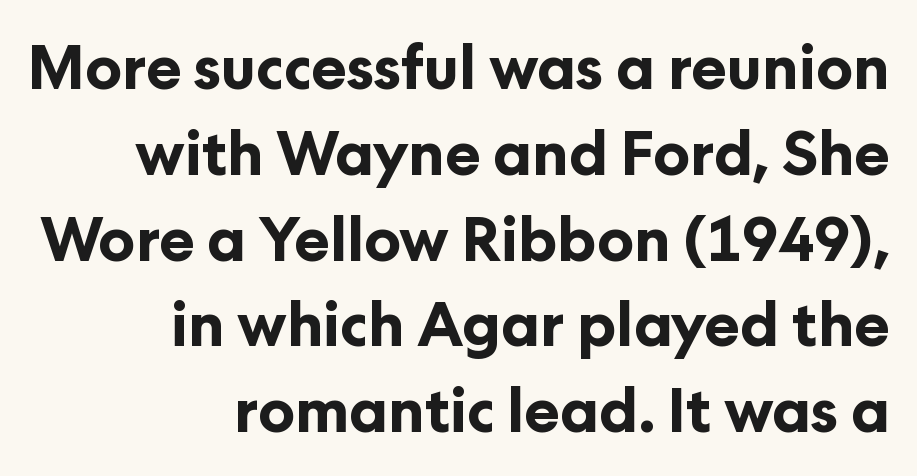
The image shows 60 px bold sans-serif type, upright; set right-aligned, normal line spacing (1.43x), normal letter spacing, not underlined; low stroke contrast and a medium x-height.
